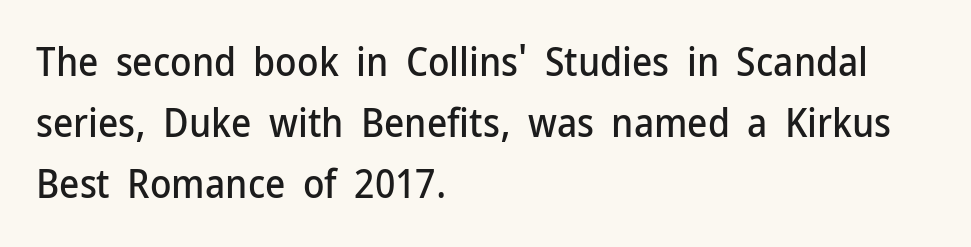
{"serif": "no", "italic": "no", "width": "normal", "stroke_contrast": "low", "x_height": "medium", "monospaced": "no", "underline": "no", "align": "left", "line_spacing": "normal", "line_spacing_ratio": 1.57, "letter_spacing": "normal", "letter_spacing_em": 0.0, "glyph_px": 39}
